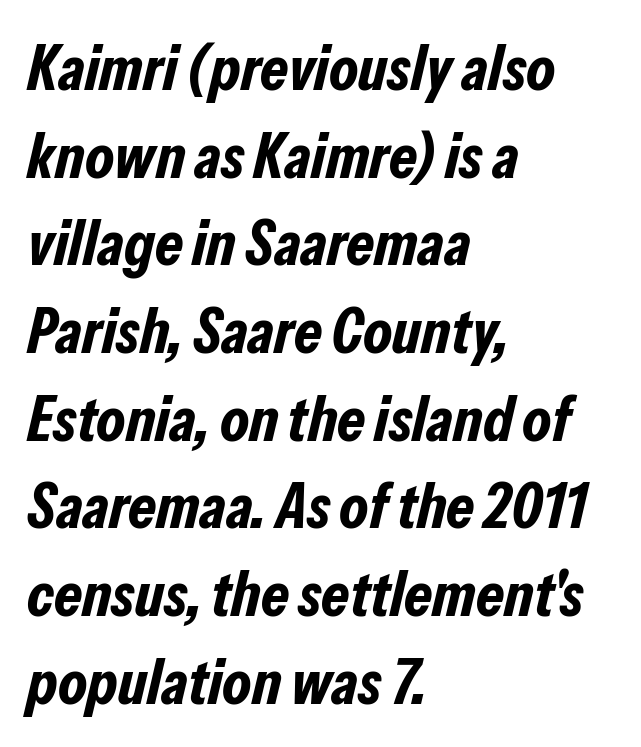
The image shows 64 px bold, condensed type, italic (leaning right); set left-aligned, normal line spacing (1.37x), normal letter spacing, not underlined; low stroke contrast and a medium x-height.
